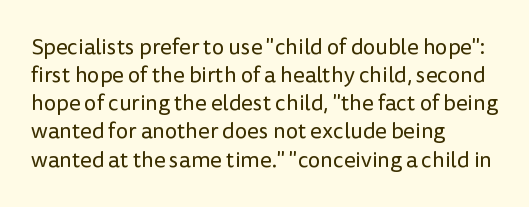
{"italic": "no", "bold": "no", "underline": "no", "align": "left", "line_spacing": "normal", "line_spacing_ratio": 1.28, "letter_spacing": "normal", "letter_spacing_em": 0.0, "glyph_px": 22}
